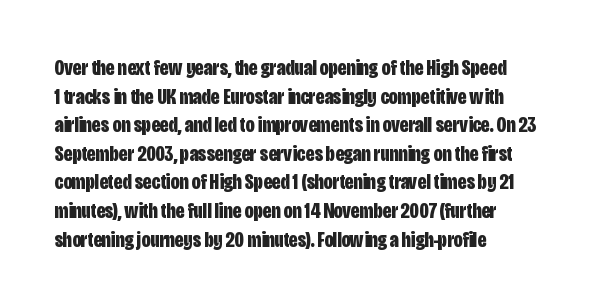
The image shows 22 px bold type, upright; set left-aligned, normal line spacing (1.3x), normal letter spacing, not underlined.
